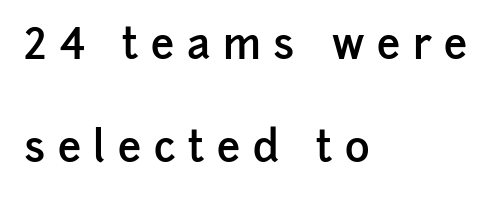
The image shows 42 px semibold sans-serif type, upright; set left-aligned, loose line spacing (2.46x), unusually wide letter spacing (+0.3 em), not underlined; low stroke contrast and a medium x-height.
